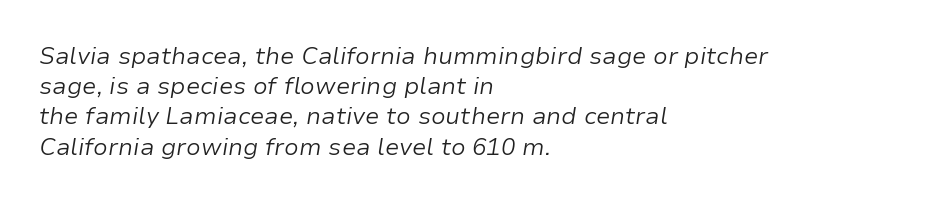
Q: Is the text bold? A: No.
Q: Is the text italic (slanted)? A: Yes, it leans right by about 9 degrees.
Q: Is the text underlined? A: No.
Q: How is the paragraph aligned? A: Left-aligned.
Q: Is the spacing between letters normal or unusually wide? A: Normal.
Q: Is the spacing between lines tight, normal or loose? A: Normal.
